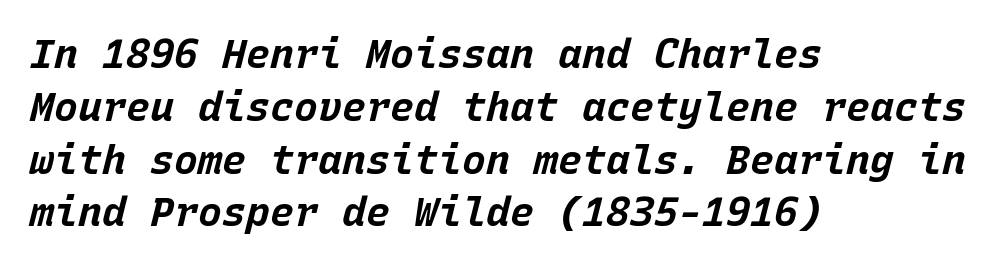
{"italic": "yes", "lean": "right", "slant_degrees": 15, "bold": "yes", "weight": "bold", "width": "normal", "stroke_contrast": "low", "x_height": "large", "monospaced": "yes", "underline": "no", "align": "left", "line_spacing": "normal", "line_spacing_ratio": 1.32, "letter_spacing": "normal", "letter_spacing_em": 0.0, "glyph_px": 40}
